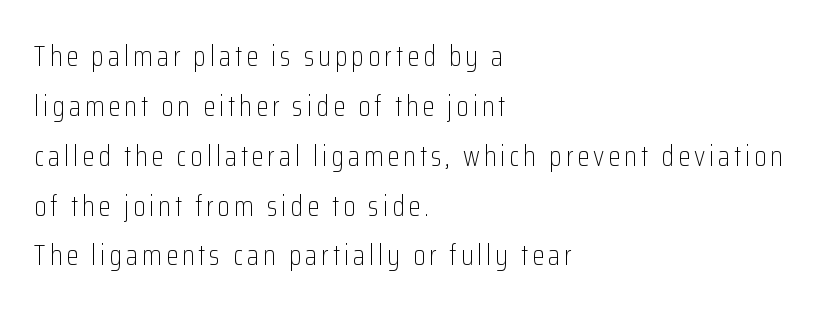
{"serif": "no", "italic": "no", "bold": "no", "weight": "light", "width": "condensed", "stroke_contrast": "low", "x_height": "medium", "monospaced": "no", "underline": "no", "align": "left", "line_spacing_ratio": 1.78, "glyph_px": 28}
